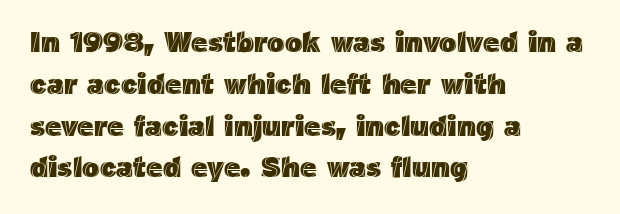
Q: Is the text italic (slanted)? A: No, it is upright.
Q: Is the text underlined? A: No.
Q: How is the paragraph aligned? A: Left-aligned.
Q: Is the spacing between letters normal or unusually wide? A: Normal.
Q: Is the spacing between lines tight, normal or loose? A: Normal.
Q: Width (condensed, normal, or wide)? A: Normal.
Q: x-height? A: Medium.
Q: Monospaced? A: No.
